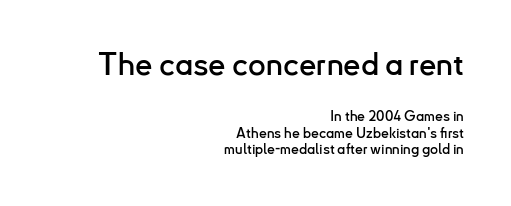
The image shows 31 px sans-serif type, upright; set right-aligned, line spacing 1.18x, normal letter spacing, not underlined; the first (top) block is 2.21x larger; low stroke contrast and a small x-height.
